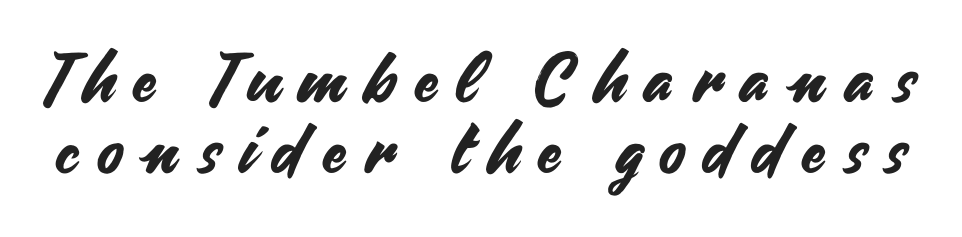
The image shows 68 px sans-serif type; set tight line spacing (1.05x), unusually wide letter spacing (+0.28 em), not underlined; medium stroke contrast and a small x-height.
